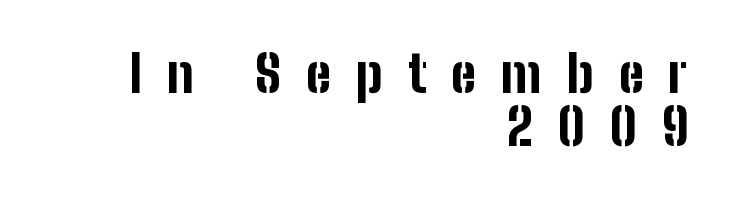
The image shows 51 px bold, condensed sans-serif type, upright; set right-aligned, tight line spacing (1.04x), unusually wide letter spacing (+0.49 em), not underlined; low stroke contrast and a medium x-height.
